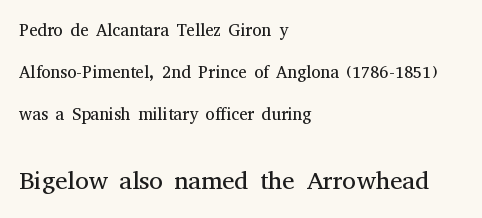
{"italic": "no", "bold": "no", "underline": "no", "align": "left", "line_spacing": "loose", "line_spacing_ratio": 2.46, "letter_spacing": "normal", "letter_spacing_em": 0.0, "larger_block": "second", "size_ratio": 1.47, "glyph_px": 25}
